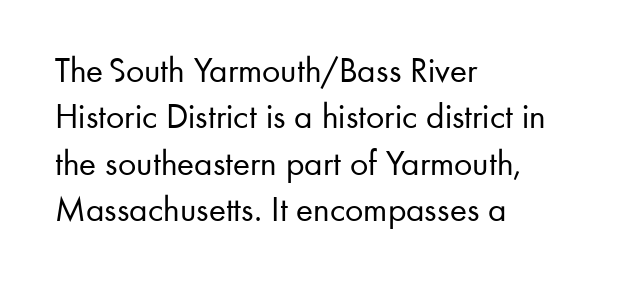
{"serif": "no", "italic": "no", "bold": "no", "weight": "regular", "width": "normal", "stroke_contrast": "low", "x_height": "small", "monospaced": "no", "underline": "no", "align": "left", "line_spacing": "normal", "line_spacing_ratio": 1.29, "letter_spacing": "normal", "letter_spacing_em": 0.0, "glyph_px": 36}
